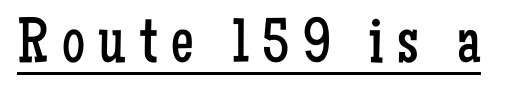
The face used here appears with an underline applied. Each word looks stretched out because of the extra space between its letters. The font is comparable to plain body text, perhaps lighter. Posture: straight, roman, zero tilt. Spacing verdict: proportional, widths tailored to each character.
